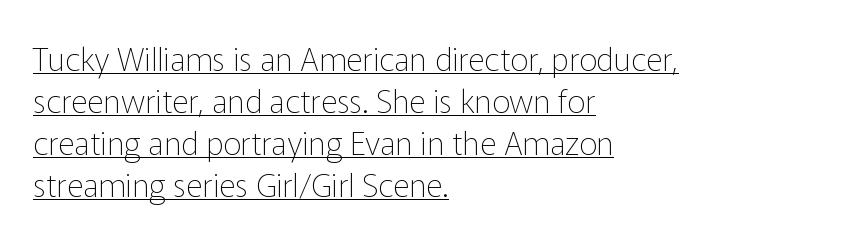
The image shows 32 px thin sans-serif type, upright; set left-aligned, normal line spacing (1.31x), normal letter spacing, underlined; low stroke contrast and a medium x-height.
